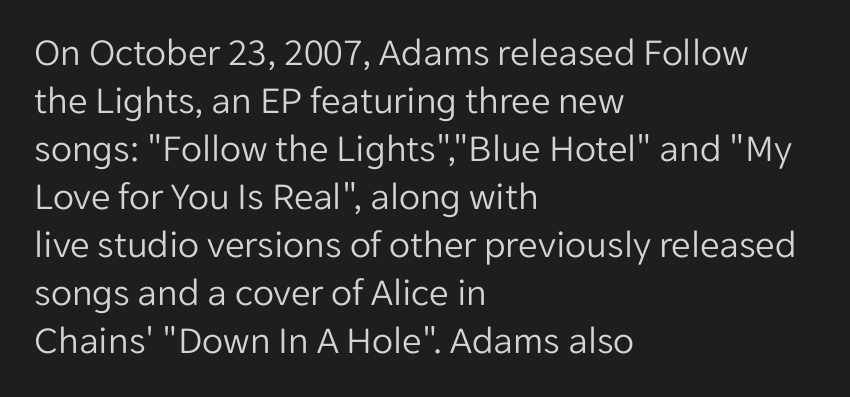
No italicization has been applied; the sample stays upright. Spacing verdict: proportional, widths tailored to each character. The type is set solid horizontally, with unmodified tracking. The passage shown is typeset with a sans-serif family. Compared with a centered layout, this one pins lines to the left instead. Quick note: underline off.
